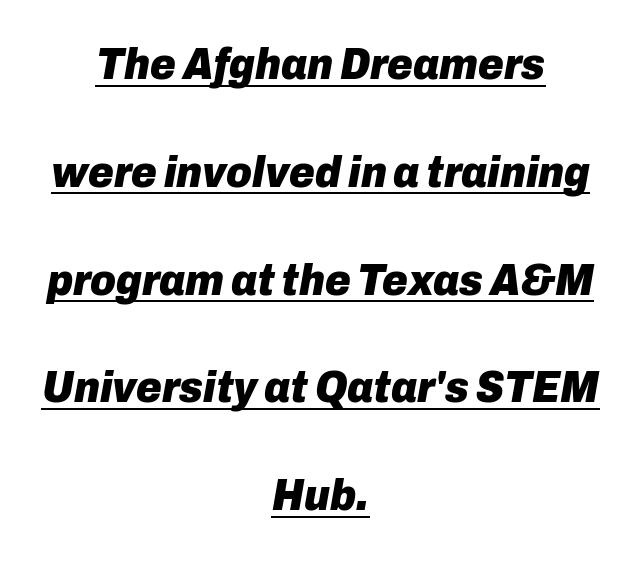
{"italic": "yes", "lean": "right", "slant_degrees": 10, "bold": "yes", "weight": "heavy", "width": "normal", "stroke_contrast": "low", "x_height": "medium", "monospaced": "no", "underline": "yes", "align": "center", "line_spacing": "loose", "line_spacing_ratio": 2.45, "letter_spacing": "normal", "letter_spacing_em": 0.0, "glyph_px": 44}
